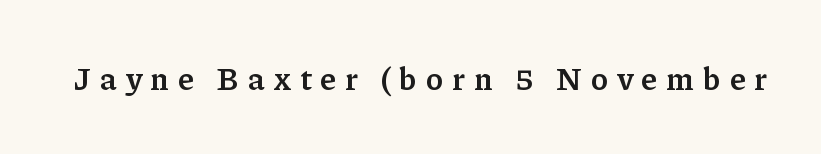
Q: Is the text bold? A: Semi-bold.
Q: Is the text italic (slanted)? A: No, it is upright.
Q: Is the typeface a serif or a sans-serif typeface? A: Serif.
Q: Is the text underlined? A: No.
Q: Is the spacing between letters normal or unusually wide? A: Unusually wide.
Q: Width (condensed, normal, or wide)? A: Normal.
Q: Stroke contrast? A: Low.
Q: x-height? A: Medium.
Q: Monospaced? A: No.
